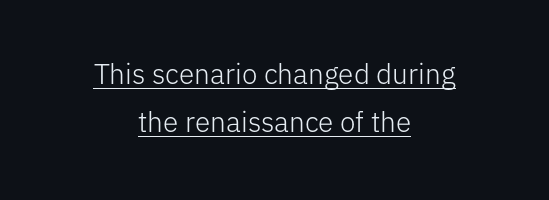
The image shows 28 px light sans-serif type, upright; set centered, line spacing 1.72x, normal letter spacing, underlined; low stroke contrast and a medium x-height.
